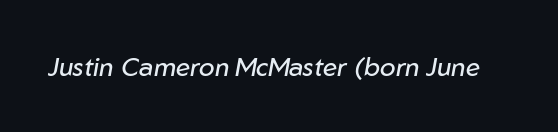
The image shows 26 px text type, italic (leaning right); set normal letter spacing, not underlined.
